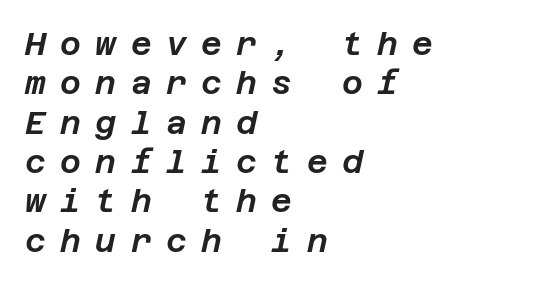
The space directly below the letters is spotless. Caption: multi-line text, flush left, ragged right. Words appear elongated and porous because spacing is wide. The face used here has a pronounced slope to its letters.
